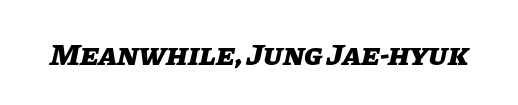
{"italic": "yes", "lean": "right", "slant_degrees": 11, "bold": "yes", "weight": "heavy", "width": "normal", "stroke_contrast": "low", "x_height": "large", "monospaced": "no", "underline": "no", "letter_spacing": "normal", "letter_spacing_em": 0.0, "glyph_px": 31}
